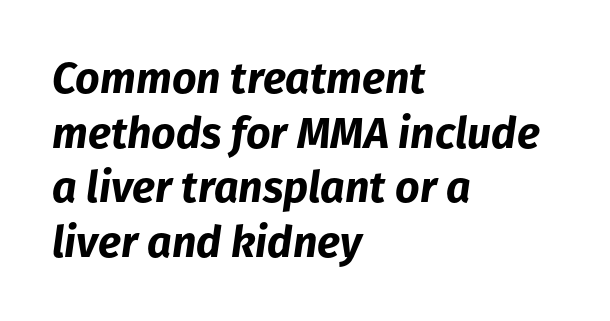
{"italic": "yes", "lean": "right", "slant_degrees": 8, "bold": "yes", "weight": "bold", "width": "normal", "stroke_contrast": "low", "x_height": "medium", "monospaced": "no", "underline": "no", "align": "left", "line_spacing": "normal", "line_spacing_ratio": 1.27, "letter_spacing": "normal", "letter_spacing_em": 0.0, "glyph_px": 43}
